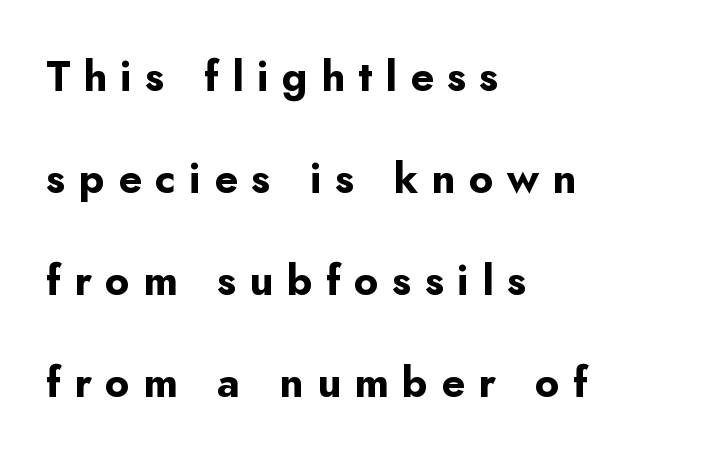
Q: Is the text bold? A: Yes.
Q: Is the text italic (slanted)? A: No, it is upright.
Q: Is the typeface a serif or a sans-serif typeface? A: Sans-serif.
Q: Is the text underlined? A: No.
Q: How is the paragraph aligned? A: Left-aligned.
Q: Is the spacing between letters normal or unusually wide? A: Unusually wide.
Q: Is the spacing between lines tight, normal or loose? A: Loose.
Q: Width (condensed, normal, or wide)? A: Normal.
Q: Stroke contrast? A: Low.
Q: x-height? A: Small.
Q: Monospaced? A: No.
